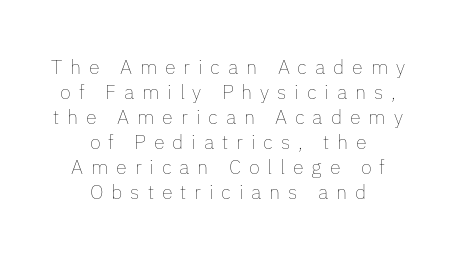
The image shows 20 px text type, upright; set centered, normal line spacing (1.25x), unusually wide letter spacing (+0.39 em), not underlined.
